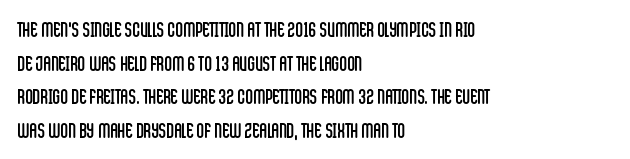
The font's upright variant was chosen for this text. Does the leading feel generous? No, just average. Letters rest on an invisible, unmarked baseline. Heft: none added — not bold. Typeset ragged right — the left edge is the straight one.
